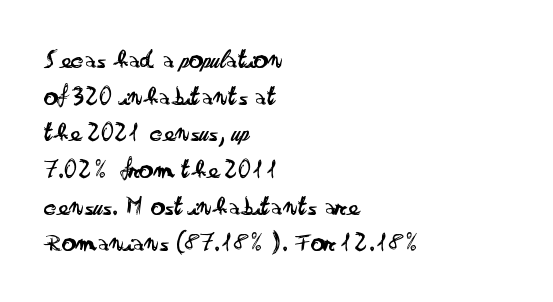
The image shows 28 px regular-weight, wide sans-serif type, upright; set left-aligned, normal line spacing (1.31x), normal letter spacing, not underlined; low stroke contrast and a small x-height.
